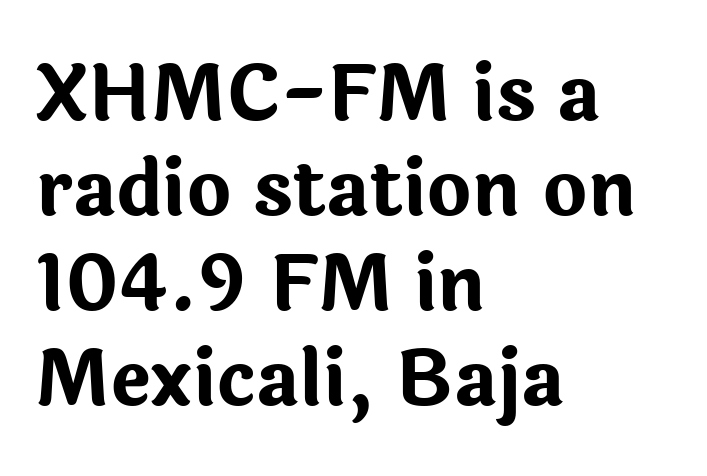
{"serif": "no", "italic": "no", "bold": "yes", "weight": "bold", "width": "normal", "stroke_contrast": "low", "x_height": "medium", "monospaced": "no", "underline": "no", "align": "left", "line_spacing": "normal", "line_spacing_ratio": 1.25, "letter_spacing": "normal", "letter_spacing_em": 0.0, "glyph_px": 76}
